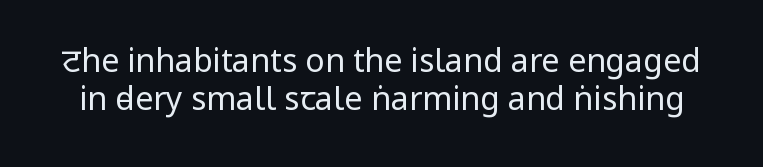
Q: Is the text bold? A: No.
Q: Is the text italic (slanted)? A: No, it is upright.
Q: Is the typeface a serif or a sans-serif typeface? A: Sans-serif.
Q: Is the text underlined? A: No.
Q: Is the spacing between letters normal or unusually wide? A: Normal.
Q: Width (condensed, normal, or wide)? A: Condensed.
Q: Stroke contrast? A: Low.
